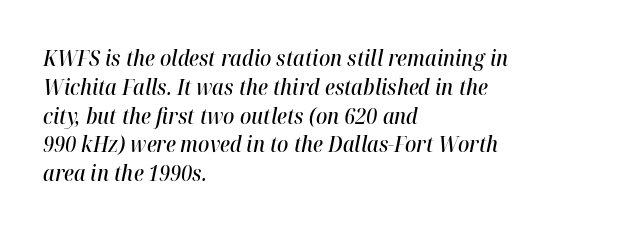
The image shows 21 px text type, italic (leaning right); set left-aligned, normal line spacing (1.37x), normal letter spacing, not underlined.
